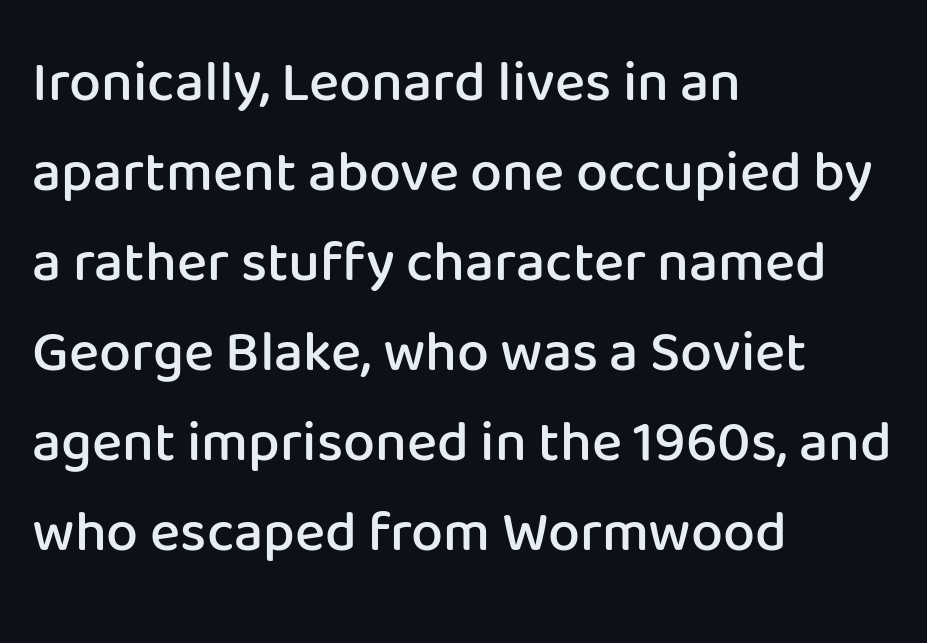
Q: Is the text bold? A: Semi-bold.
Q: Is the text italic (slanted)? A: No, it is upright.
Q: Is the typeface a serif or a sans-serif typeface? A: Sans-serif.
Q: Is the text underlined? A: No.
Q: How is the paragraph aligned? A: Left-aligned.
Q: Is the spacing between letters normal or unusually wide? A: Normal.
Q: Is the spacing between lines tight, normal or loose? A: Normal.
Q: Width (condensed, normal, or wide)? A: Normal.
Q: Stroke contrast? A: Low.
Q: x-height? A: Medium.
Q: Monospaced? A: No.
